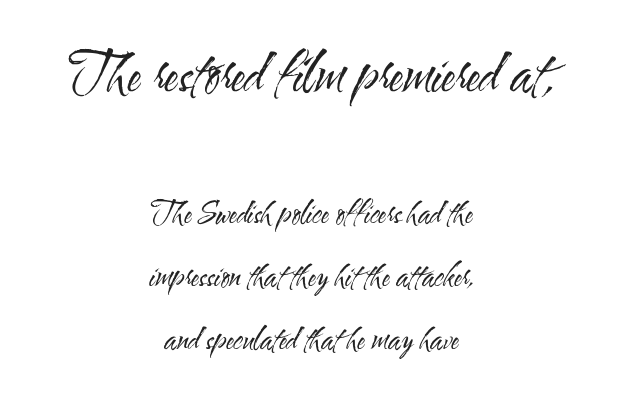
The image shows 53 px regular-weight, condensed sans-serif type; set centered, loose line spacing (2.1x), normal letter spacing, not underlined; the first (top) block is 1.77x larger; medium stroke contrast and a small x-height.
